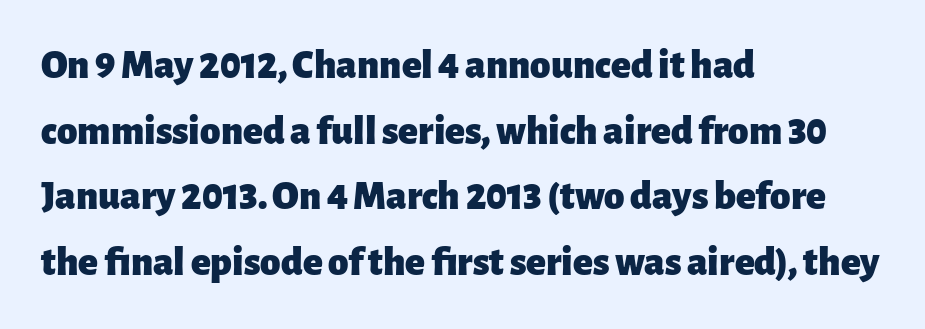
{"serif": "no", "italic": "no", "bold": "yes", "weight": "heavy", "width": "normal", "stroke_contrast": "low", "x_height": "medium", "monospaced": "no", "underline": "no", "align": "left", "line_spacing": "normal", "line_spacing_ratio": 1.6, "letter_spacing": "normal", "letter_spacing_em": 0.0, "glyph_px": 41}
